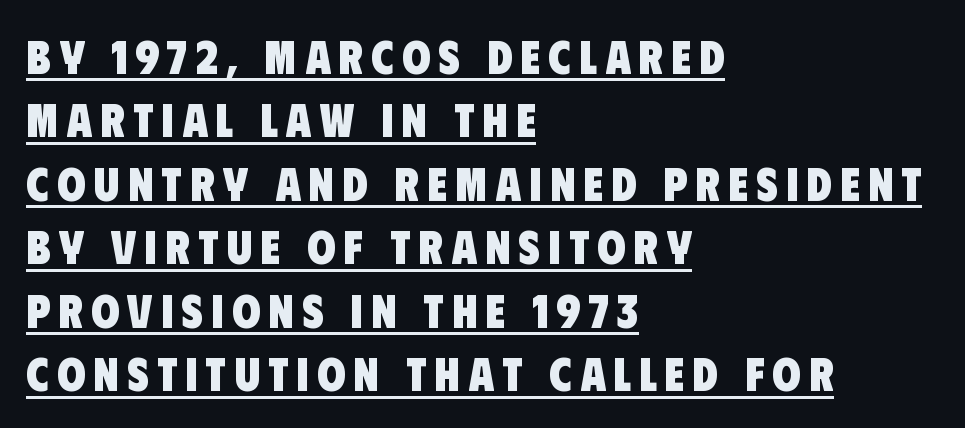
Strong, thick strokes mark this as bold type. Successive baselines arrive at the customary interval. All the whitespace from short lines collects on the right. Check where the strokes stop: nothing finishes them off — pure sans. The face used here is proportionally spaced, like ordinary book or web type. Glance below the letters and you will spot a drawn line.
